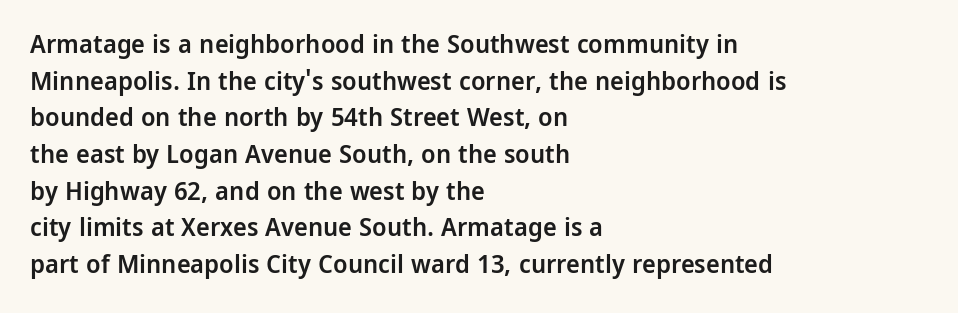
Q: Is the text bold? A: Semi-bold.
Q: Is the text italic (slanted)? A: No, it is upright.
Q: Is the text underlined? A: No.
Q: How is the paragraph aligned? A: Left-aligned.
Q: Is the spacing between letters normal or unusually wide? A: Normal.
Q: Is the spacing between lines tight, normal or loose? A: Normal.
